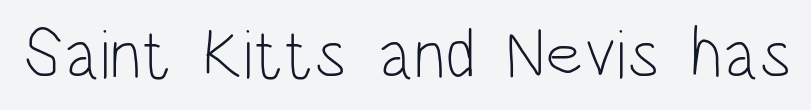
The image shows 70 px light, condensed sans-serif type, upright; set normal letter spacing, not underlined; low stroke contrast and a large x-height.
